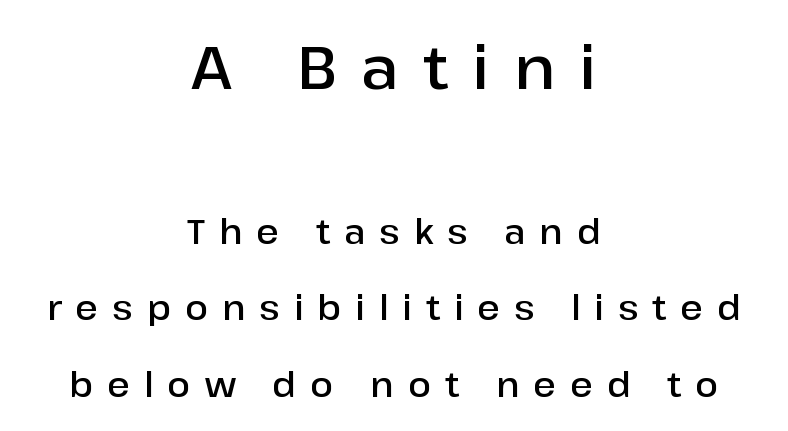
No word sits above an underline. Each letter keeps its own natural width here, so spacing adapts to shape. Words appear elongated and porous because spacing is wide. The face used here appears at its bigger size in the upper chunk. In terms of posture, this sample is upright. The sample has been set in demibold, a notch under bold.
